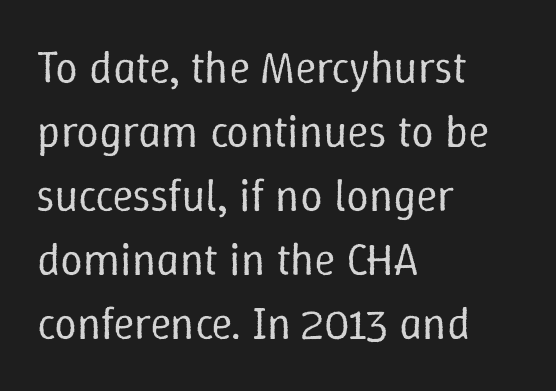
Every stem runs plumb, perpendicular to the baseline. The words here are not underlined. This sample keeps an unexceptional amount of space between lines. Standard letterfit; no display-style spreading of the glyphs. A quiet, ordinary-to-light weight characterises the typeface. The ragged edge is on the right, which tells us the setting is flush left.
